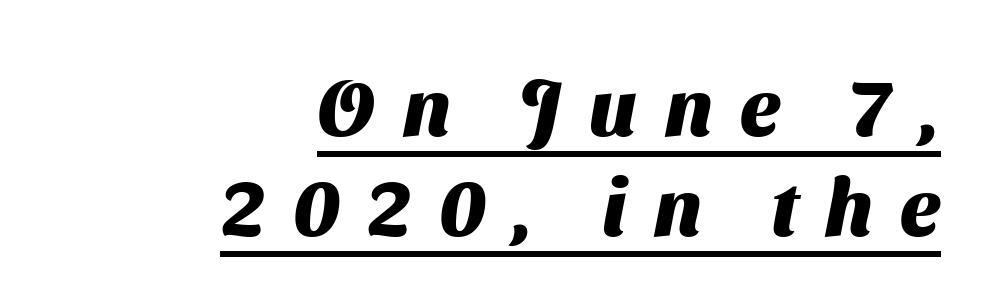
Compared with typical body copy, the letter spacing here is much looser. Every word sits above its own underline. Font category for this specimen: sans-serif. The rag falls on the left side of this text block.
